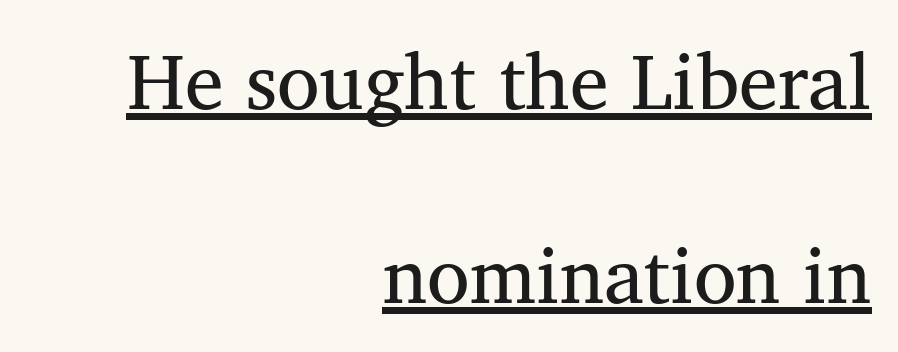
Do the letters lean? They stand straight. Is there much room between lines? Yes — plenty of vertical air separates them. A typesetter would call this zero additional tracking. Unlike a clean sans, this face finishes its strokes with serifs. Honestly, the underline is the first thing you notice here.
